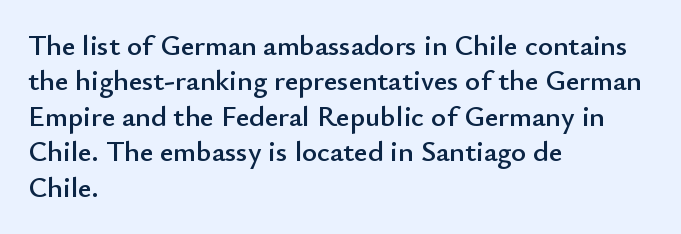
{"serif": "no", "italic": "no", "width": "normal", "stroke_contrast": "low", "x_height": "small", "monospaced": "no", "underline": "no", "align": "left", "line_spacing_ratio": 1.22, "letter_spacing": "normal", "letter_spacing_em": 0.0, "glyph_px": 29}
